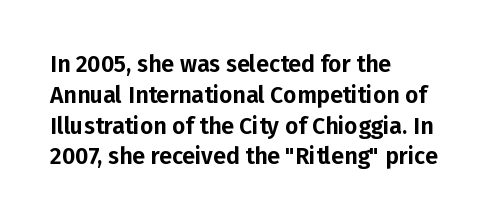
Q: Is the text italic (slanted)? A: No, it is upright.
Q: Is the text underlined? A: No.
Q: How is the paragraph aligned? A: Left-aligned.
Q: Is the spacing between letters normal or unusually wide? A: Normal.
Q: Is the spacing between lines tight, normal or loose? A: Normal.
